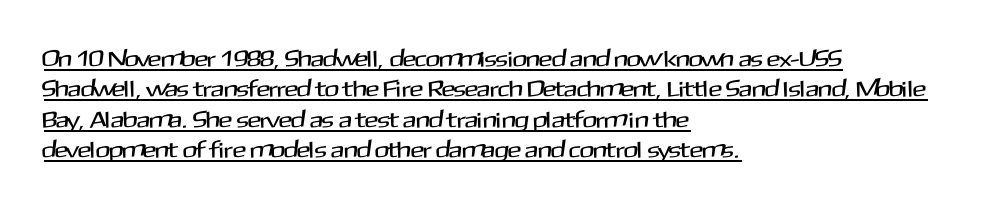
Vertically, the passage feels balanced, rows spaced as you'd expect. Does the lettering tilt? It doesn't — this is upright. The letterforms sit shoulder to shoulder at normal distance. The compositor pushed each line to the left boundary. Has an underline been added? It has.
